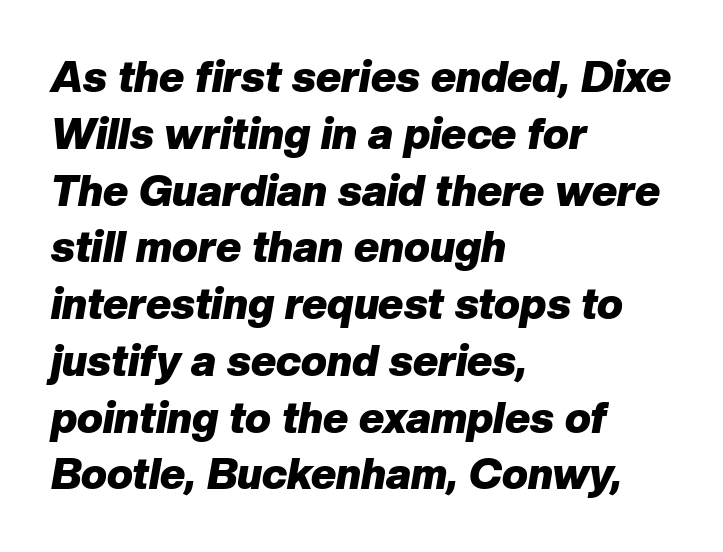
A typesetter would call this leading conventional body-copy spacing. In terms of letterspacing, this is plain default setting. Typographic density is high because the face is bold. You could not count columns in this text — the font is proportionally spaced. The passage shown leans; its letterforms are oblique.
